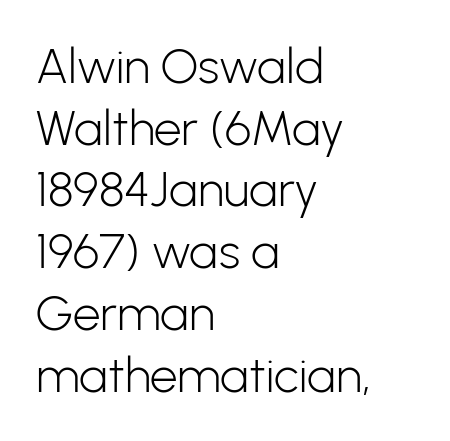
Vertical stems look standard width or narrower in stroke. Quick note: underline off. Leading matches the norm, producing a regular column. A classic flush-left, rag-right setting is used for this passage.
